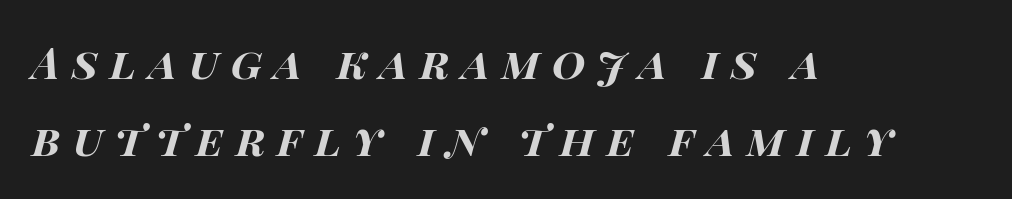
The image shows 43 px bold, wide type, italic (leaning right); set left-aligned, line spacing 1.78x, unusually wide letter spacing (+0.28 em), not underlined; high stroke contrast and a large x-height.
